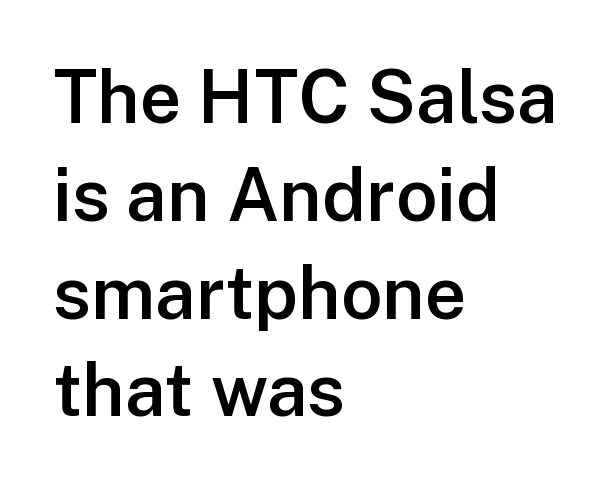
{"serif": "no", "italic": "no", "bold": "semi", "weight": "semibold", "width": "normal", "stroke_contrast": "low", "x_height": "medium", "monospaced": "no", "underline": "no", "align": "left", "line_spacing": "normal", "line_spacing_ratio": 1.34, "letter_spacing": "normal", "letter_spacing_em": 0.0, "glyph_px": 73}
